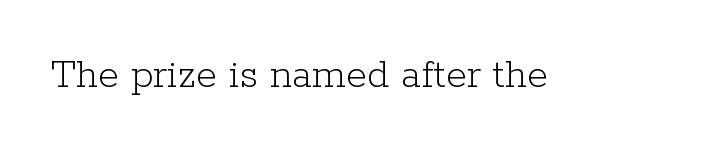
{"serif": "yes", "italic": "no", "bold": "no", "weight": "light", "width": "normal", "stroke_contrast": "low", "x_height": "medium", "monospaced": "no", "underline": "no", "letter_spacing": "normal", "letter_spacing_em": 0.0, "glyph_px": 43}
